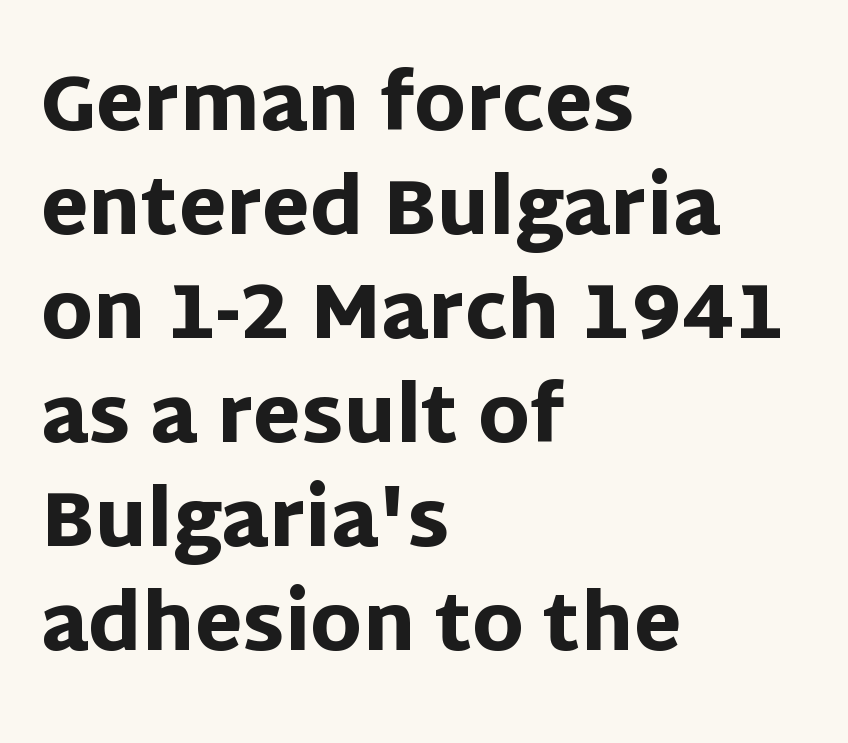
{"serif": "no", "italic": "no", "bold": "yes", "weight": "heavy", "width": "normal", "stroke_contrast": "low", "x_height": "large", "monospaced": "no", "underline": "no", "align": "left", "line_spacing": "normal", "line_spacing_ratio": 1.35, "letter_spacing": "normal", "letter_spacing_em": 0.0, "glyph_px": 77}
